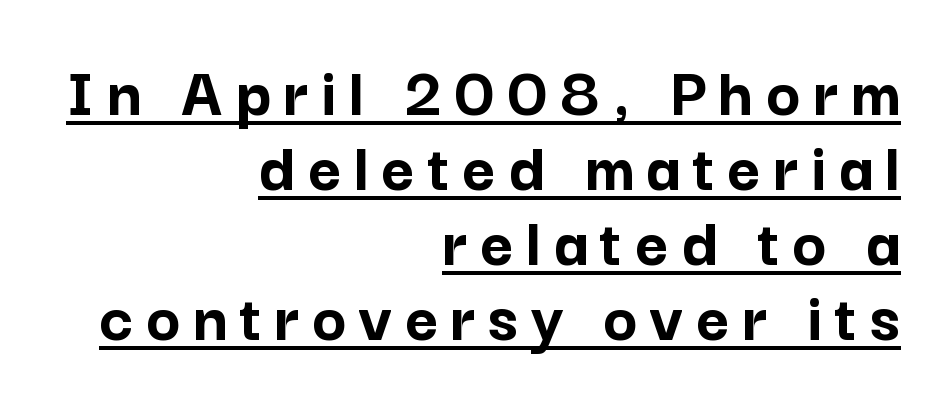
{"serif": "no", "italic": "no", "bold": "yes", "weight": "semibold", "width": "normal", "stroke_contrast": "low", "x_height": "medium", "monospaced": "no", "underline": "yes", "align": "right", "line_spacing": "tight", "line_spacing_ratio": 1.04, "glyph_px": 72}
